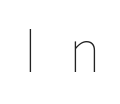
The image shows 67 px thin type, upright; set unusually wide letter spacing (+0.46 em), not underlined; low stroke contrast and a medium x-height.
